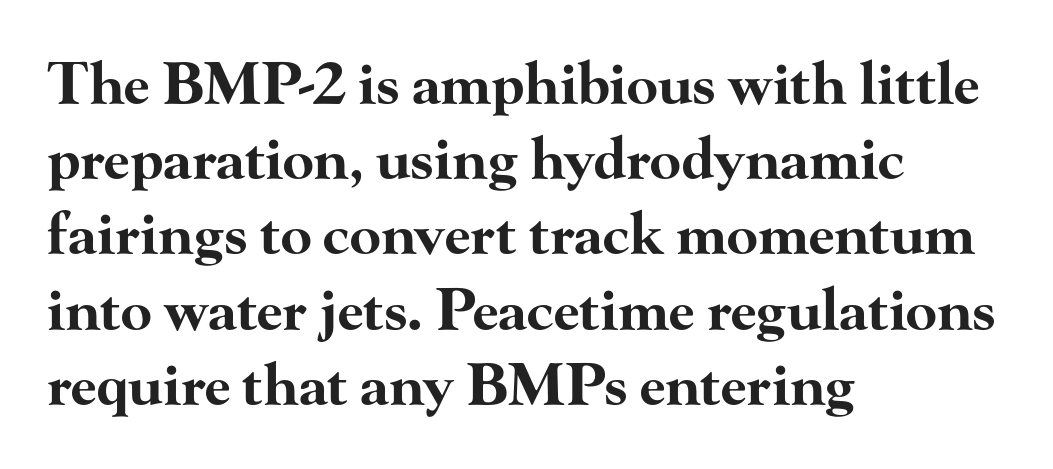
{"serif": "yes", "italic": "no", "bold": "yes", "weight": "bold", "width": "wide", "stroke_contrast": "high", "x_height": "small", "monospaced": "no", "underline": "no", "align": "left", "line_spacing": "normal", "line_spacing_ratio": 1.32, "letter_spacing": "normal", "letter_spacing_em": 0.0, "glyph_px": 57}
